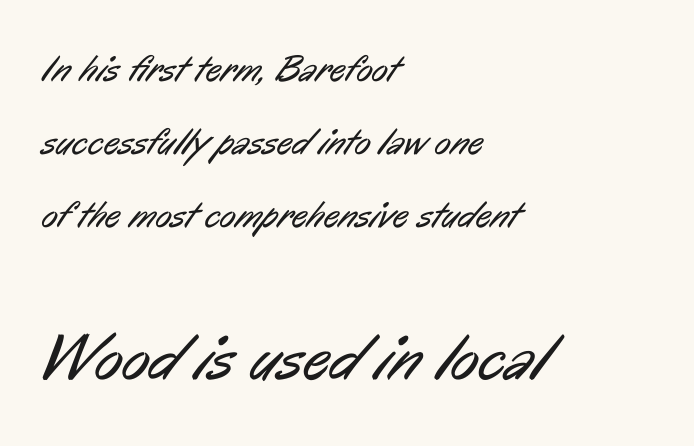
Q: Is the text bold? A: No.
Q: Is the typeface a serif or a sans-serif typeface? A: Sans-serif.
Q: Is the text underlined? A: No.
Q: How is the paragraph aligned? A: Left-aligned.
Q: Is the spacing between letters normal or unusually wide? A: Normal.
Q: Is the spacing between lines tight, normal or loose? A: Loose.
Q: Which block of text is set in a larger size, the first (top) or the second (bottom)? A: The second (bottom) one.
Q: Width (condensed, normal, or wide)? A: Condensed.
Q: Stroke contrast? A: Low.
Q: x-height? A: Medium.
Q: Monospaced? A: No.
